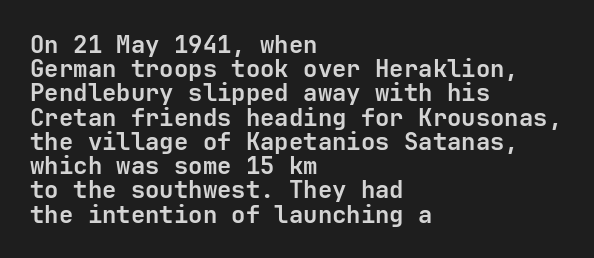
Unlike italic type, these characters show no tilt at all. These lines keep a tight, regular rhythm from letter to letter. Nobody drew a line under any word here. Weight: bold. Compared with typical paragraphs, the rows here are closer together. Left-aligned paragraph, ragged on the right.
